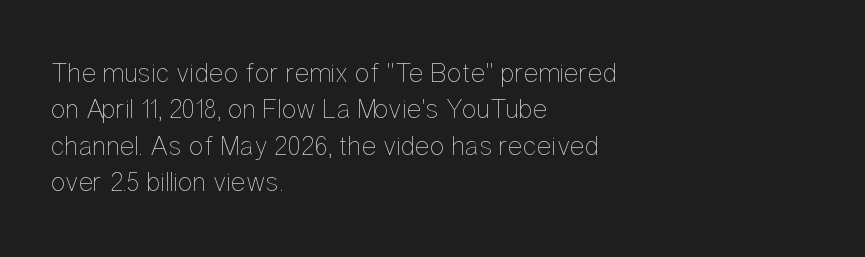
The image shows 28 px thin, condensed type, upright; set left-aligned, normal line spacing (1.3x), normal letter spacing, not underlined; low stroke contrast and a medium x-height.
